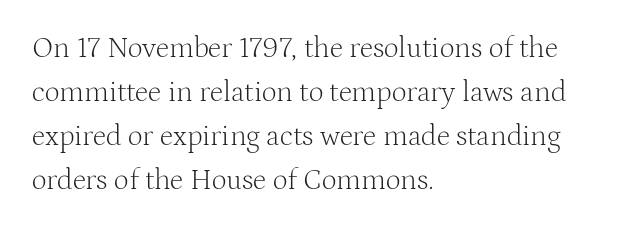
Q: Is the text bold? A: No.
Q: Is the text italic (slanted)? A: No, it is upright.
Q: Is the typeface a serif or a sans-serif typeface? A: Serif.
Q: Is the text underlined? A: No.
Q: How is the paragraph aligned? A: Left-aligned.
Q: Is the spacing between letters normal or unusually wide? A: Normal.
Q: Is the spacing between lines tight, normal or loose? A: Normal.
Q: Width (condensed, normal, or wide)? A: Normal.
Q: Stroke contrast? A: Medium.
Q: x-height? A: Medium.
Q: Monospaced? A: No.
